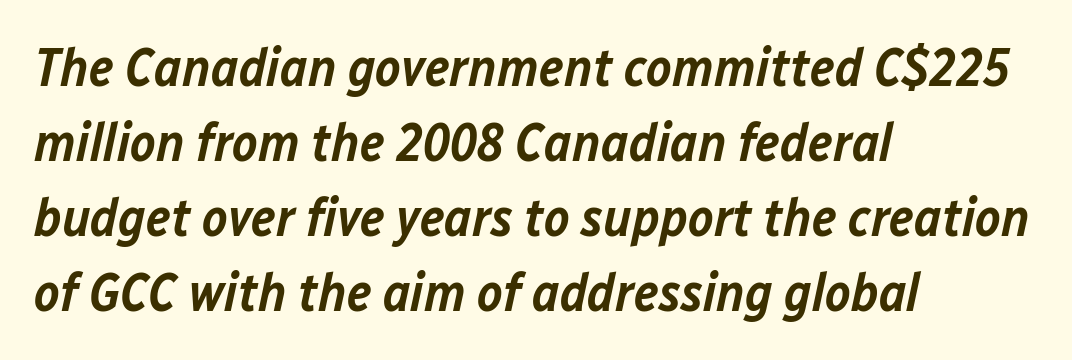
The image shows 54 px semibold type, italic (leaning right); set left-aligned, normal line spacing (1.39x), normal letter spacing, not underlined; low stroke contrast and a medium x-height.
